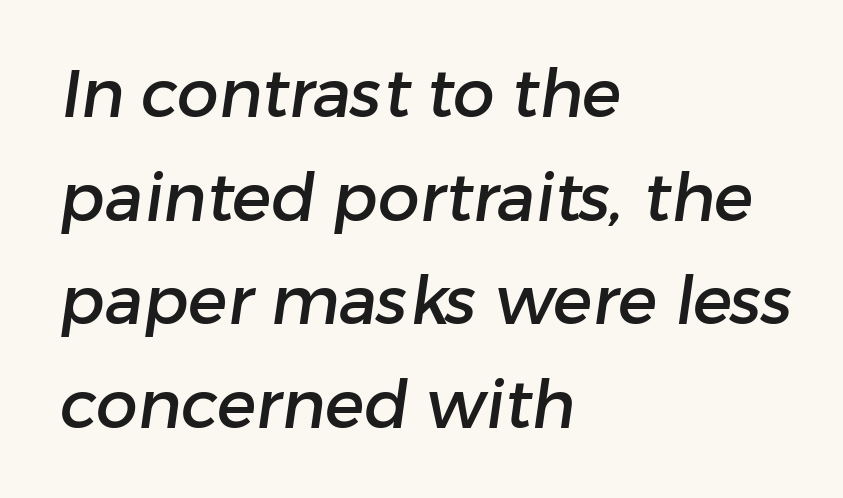
The image shows 66 px sans-serif type; set left-aligned, normal line spacing (1.57x), normal letter spacing, not underlined; low stroke contrast and a medium x-height.
